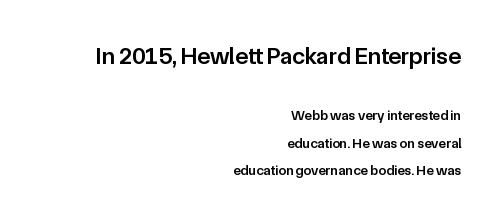
Q: Is the text bold? A: Semi-bold.
Q: Is the text italic (slanted)? A: No, it is upright.
Q: Is the text underlined? A: No.
Q: How is the paragraph aligned? A: Right-aligned.
Q: Is the spacing between letters normal or unusually wide? A: Normal.
Q: Is the spacing between lines tight, normal or loose? A: Loose.
Q: Which block of text is set in a larger size, the first (top) or the second (bottom)? A: The first (top) one.
